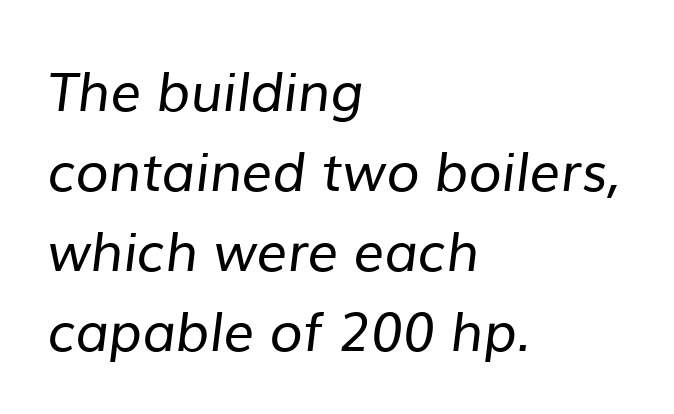
The image shows 54 px regular-weight sans-serif type; set left-aligned, normal line spacing (1.48x), normal letter spacing, not underlined; low stroke contrast and a medium x-height.
